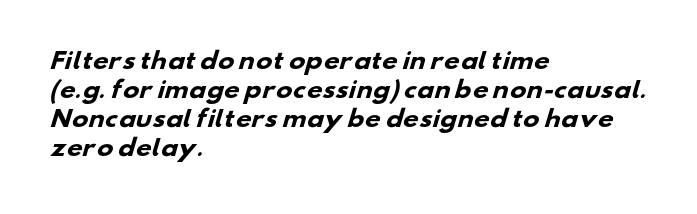
Q: Is the text bold? A: Yes.
Q: Is the text underlined? A: No.
Q: How is the paragraph aligned? A: Left-aligned.
Q: Is the spacing between letters normal or unusually wide? A: Normal.
Q: Is the spacing between lines tight, normal or loose? A: Normal.
